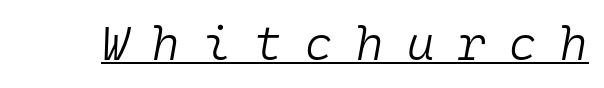
The font sits on the lighter half of the weight spectrum, regular included. These lines are rendered in a fixed-pitch font. The rendering uses the underline text-decoration. Designer's note — italics engaged. Substantial extra tracking has been applied to these lines.
